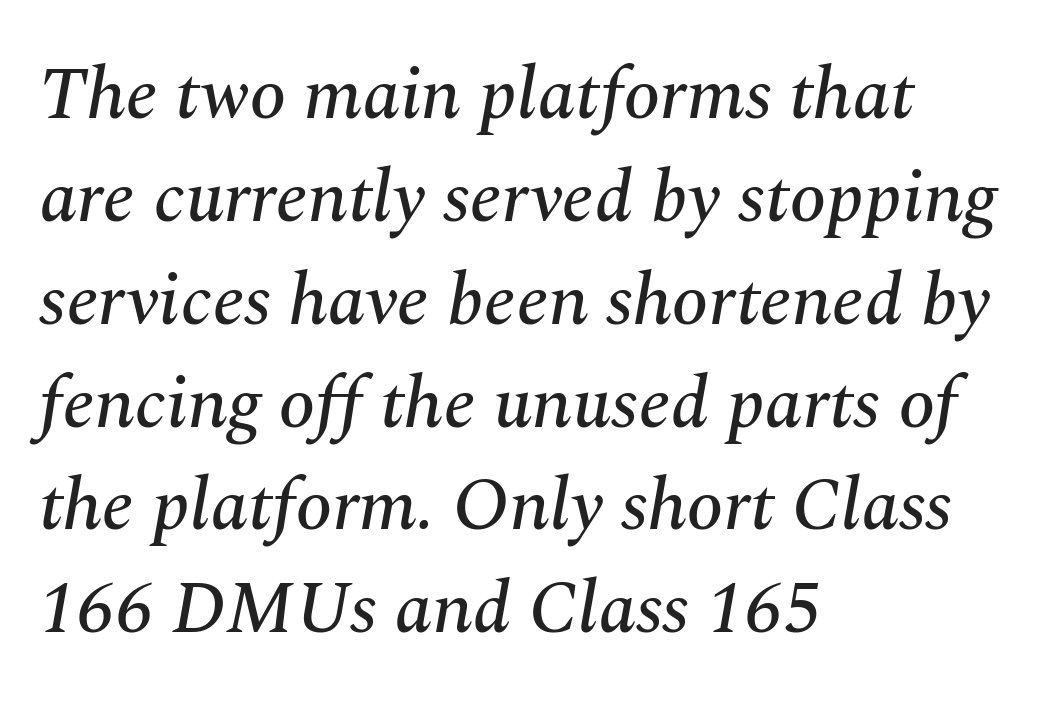
Descenders are the only things crossing below the line. Proportional: the letters do not fall into vertical columns. Does the copy run flush right? No — it runs flush left. The typeface chosen for these lines features serifs. No extra tracking has been applied to these lines. The text carries the slant typical of an italic or oblique font.
